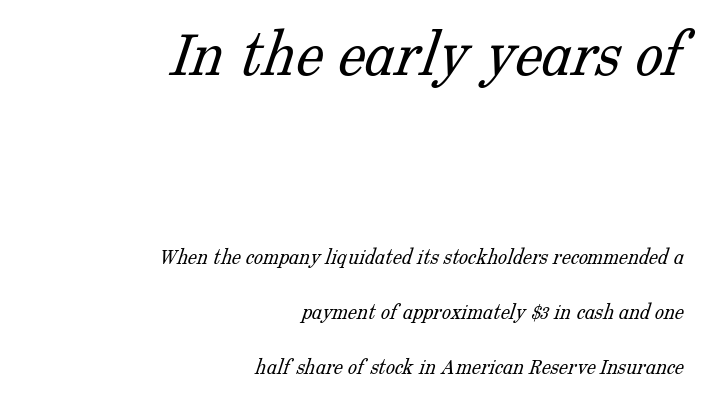
What stands out about the letter spacing? Nothing — it is the standard amount. The designer dialed line spacing up above the default. Does the bottom block carry the larger type? No, the top block does. Plain, unruled lines of type.
